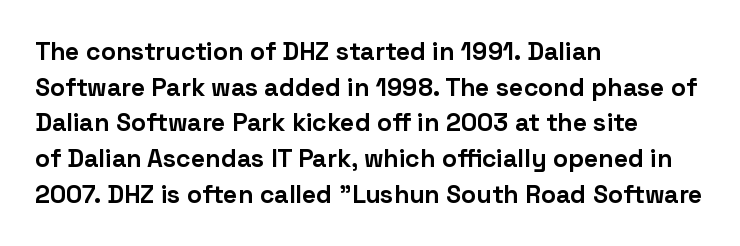
Q: Is the text bold? A: Yes.
Q: Is the text italic (slanted)? A: No, it is upright.
Q: Is the text underlined? A: No.
Q: How is the paragraph aligned? A: Left-aligned.
Q: Is the spacing between letters normal or unusually wide? A: Normal.
Q: Is the spacing between lines tight, normal or loose? A: Normal.
